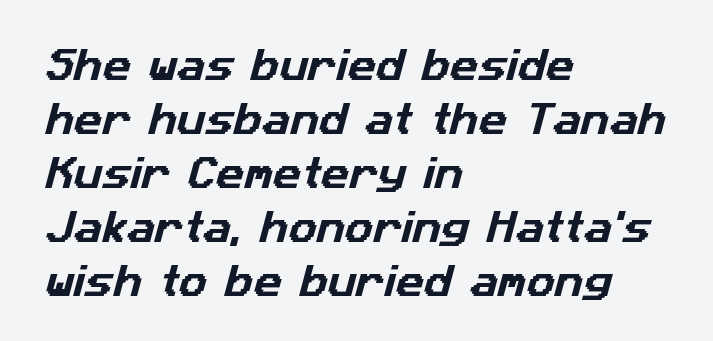
{"serif": "no", "width": "normal", "stroke_contrast": "low", "x_height": "medium", "monospaced": "no", "underline": "no", "align": "left", "line_spacing": "normal", "line_spacing_ratio": 1.54, "letter_spacing": "normal", "letter_spacing_em": 0.0, "glyph_px": 35}
